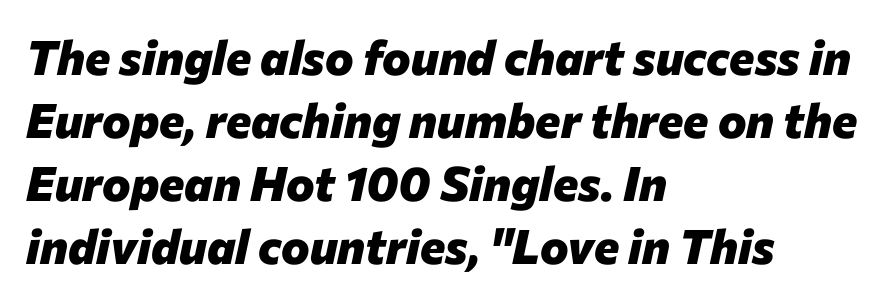
The image shows 48 px heavy type, italic (leaning right); set left-aligned, normal line spacing (1.31x), normal letter spacing, not underlined; low stroke contrast and a medium x-height.
